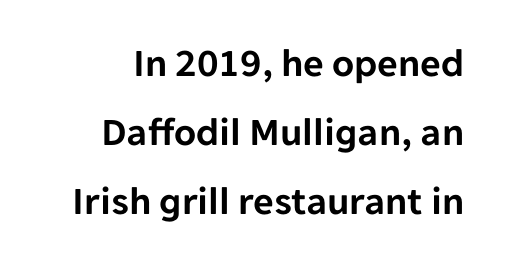
{"serif": "no", "italic": "no", "width": "normal", "stroke_contrast": "low", "x_height": "medium", "monospaced": "no", "underline": "no", "line_spacing_ratio": 1.72, "letter_spacing": "normal", "letter_spacing_em": 0.0, "glyph_px": 40}
